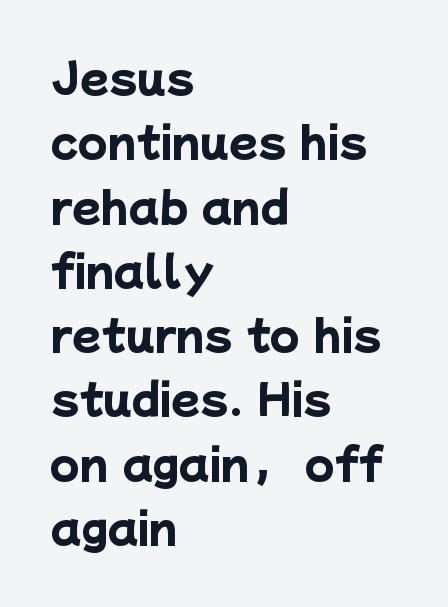
The image shows 42 px heavy sans-serif type; set left-aligned, normal line spacing (1.53x), normal letter spacing, not underlined; low stroke contrast and a medium x-height.
